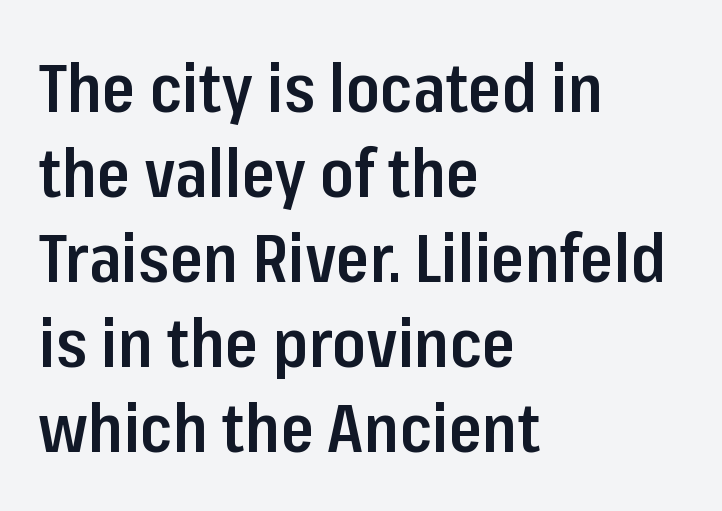
{"serif": "no", "italic": "no", "bold": "semi", "weight": "semibold", "width": "condensed", "stroke_contrast": "low", "x_height": "medium", "monospaced": "no", "underline": "no", "align": "left", "line_spacing": "normal", "line_spacing_ratio": 1.25, "letter_spacing": "normal", "letter_spacing_em": 0.0, "glyph_px": 68}
